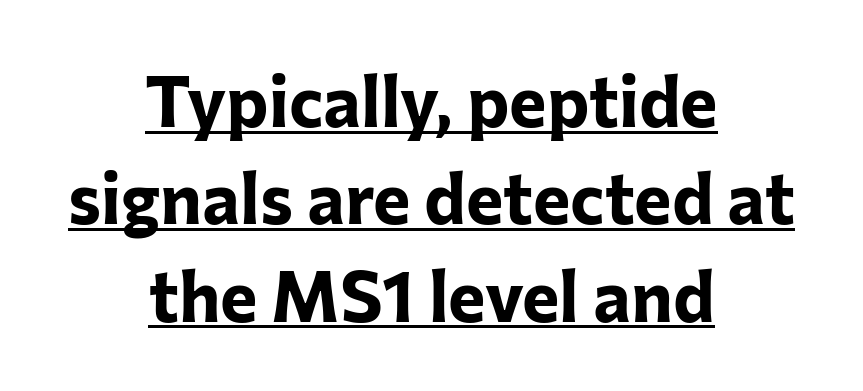
The image shows 71 px bold sans-serif type, upright; set centered, normal line spacing (1.37x), normal letter spacing, underlined; low stroke contrast and a medium x-height.
